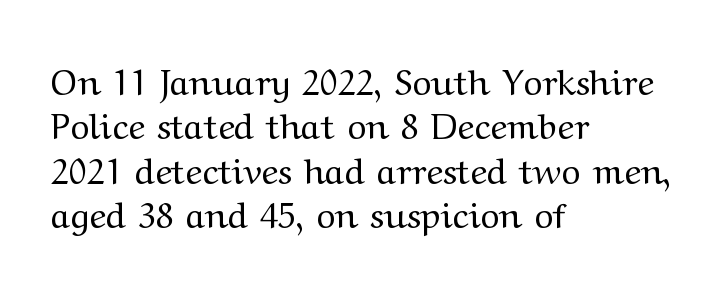
The image shows 36 px regular-weight, wide serif type, upright; set left-aligned, line spacing 1.23x, normal letter spacing, not underlined; medium stroke contrast and a medium x-height.
